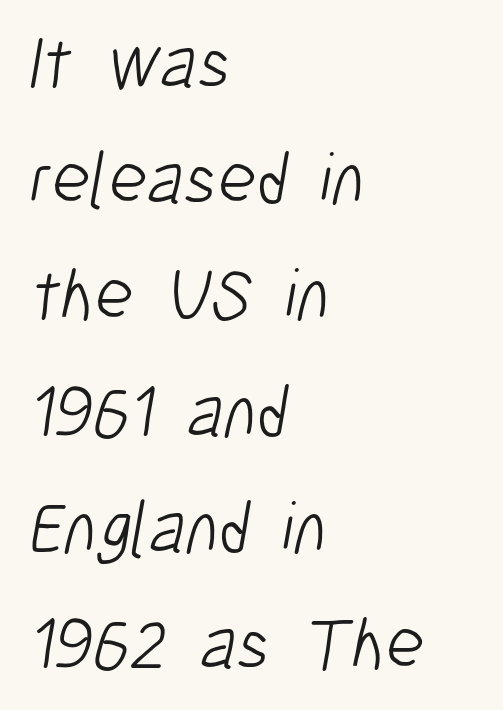
The compositor pushed each line to the left boundary. The gap between lines stays unmarked. A typesetter would label this face a sans. Proportional: the letters do not fall into vertical columns. Honestly, the row spacing looks completely unremarkable. The weight tops out at a normal text grade.
